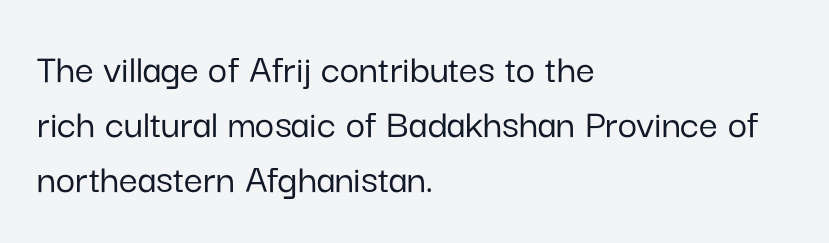
Q: Is the text italic (slanted)? A: No, it is upright.
Q: Is the typeface a serif or a sans-serif typeface? A: Sans-serif.
Q: Is the text underlined? A: No.
Q: How is the paragraph aligned? A: Left-aligned.
Q: Is the spacing between letters normal or unusually wide? A: Normal.
Q: Is the spacing between lines tight, normal or loose? A: Normal.
Q: Width (condensed, normal, or wide)? A: Normal.
Q: Stroke contrast? A: Low.
Q: x-height? A: Medium.
Q: Monospaced? A: No.
